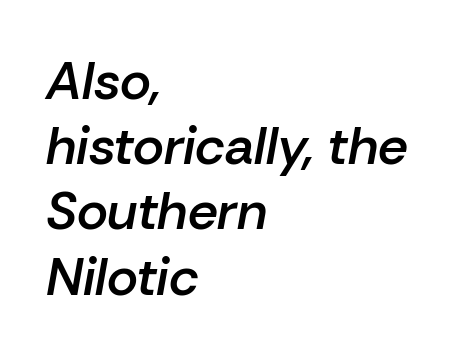
The image shows 53 px semibold type, italic (leaning right); set left-aligned, line spacing 1.23x, normal letter spacing, not underlined; low stroke contrast and a medium x-height.
